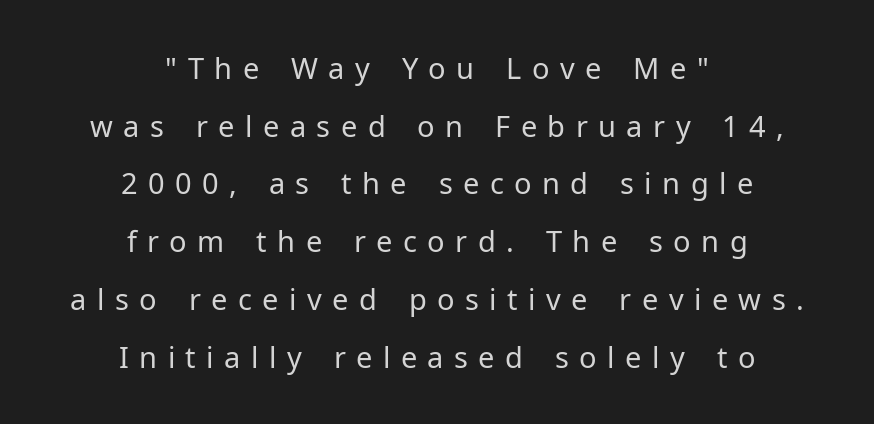
{"serif": "no", "italic": "no", "bold": "no", "weight": "regular", "width": "normal", "stroke_contrast": "low", "x_height": "medium", "monospaced": "no", "underline": "no", "align": "center", "line_spacing": "loose", "line_spacing_ratio": 1.99, "letter_spacing": "wide", "letter_spacing_em": 0.36, "glyph_px": 29}
